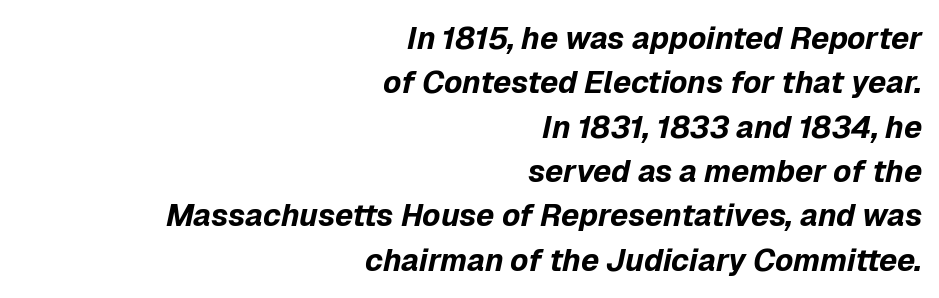
Q: Is the text bold? A: Yes.
Q: Is the text italic (slanted)? A: Yes, it leans right by about 12 degrees.
Q: Is the text underlined? A: No.
Q: How is the paragraph aligned? A: Right-aligned.
Q: Is the spacing between letters normal or unusually wide? A: Normal.
Q: Is the spacing between lines tight, normal or loose? A: Normal.
Q: Width (condensed, normal, or wide)? A: Normal.
Q: Stroke contrast? A: Low.
Q: x-height? A: Medium.
Q: Monospaced? A: No.
